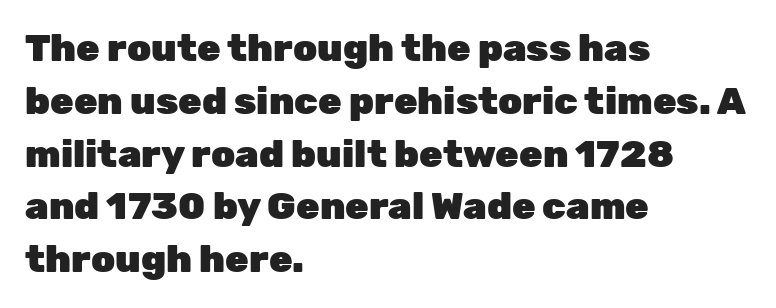
{"serif": "no", "italic": "no", "bold": "yes", "weight": "heavy", "width": "normal", "stroke_contrast": "low", "x_height": "medium", "monospaced": "no", "underline": "no", "align": "left", "line_spacing": "normal", "line_spacing_ratio": 1.39, "letter_spacing": "normal", "letter_spacing_em": 0.0, "glyph_px": 38}
